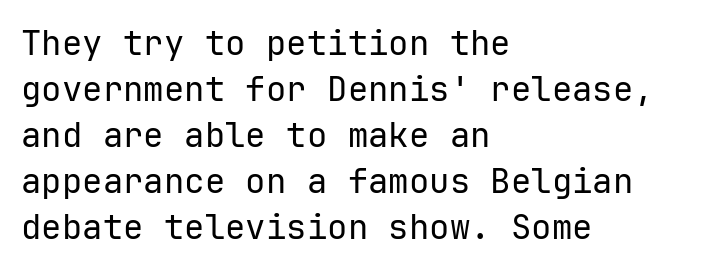
The lines sit at an ordinary, default distance from one another. On a weight scale, this lands at 450 or below. Every character here occupies the same horizontal width, giving the sample a typewriter-like rhythm. In terms of letterform style, serifs are entirely absent. The paragraph has a hard left edge and a soft right edge.
